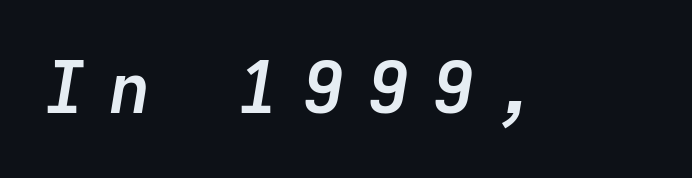
The image shows 71 px semibold type, italic (leaning right), monospaced; set unusually wide letter spacing (+0.31 em), not underlined; low stroke contrast and a medium x-height.
